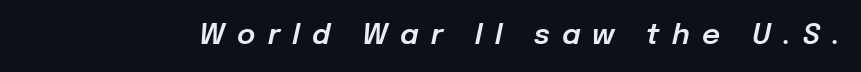
{"italic": "yes", "lean": "right", "slant_degrees": 12, "width": "normal", "stroke_contrast": "low", "x_height": "medium", "monospaced": "no", "underline": "no", "letter_spacing": "wide", "letter_spacing_em": 0.44, "glyph_px": 28}
